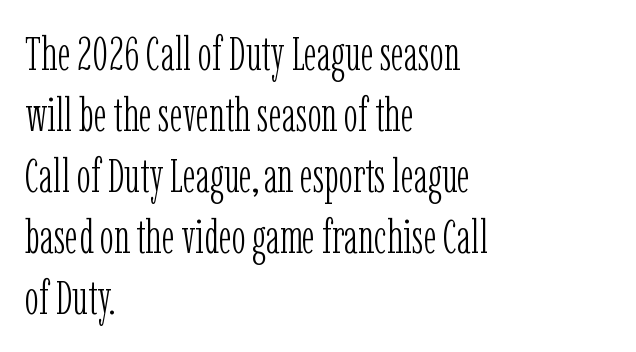
Horizontal bands of white between lines are of average thickness. Teacher's note: observe the even left margin — that is flush-left alignment. Note the varied advance widths — an 'i' is clearly narrower than an 'm'. In terms of posture, this sample is upright. The gap between lines stays unmarked. Font category for this specimen: serif.
